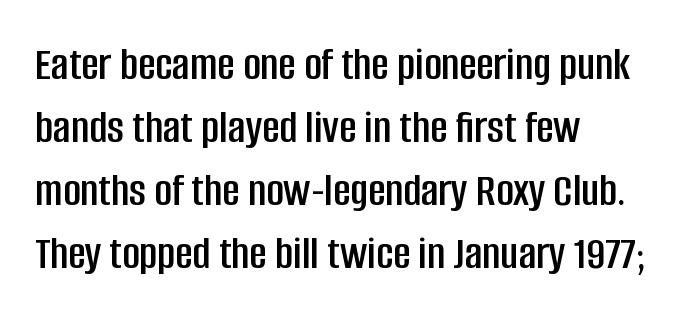
Q: Is the text italic (slanted)? A: No, it is upright.
Q: Is the typeface a serif or a sans-serif typeface? A: Sans-serif.
Q: Is the text underlined? A: No.
Q: How is the paragraph aligned? A: Left-aligned.
Q: Is the spacing between letters normal or unusually wide? A: Normal.
Q: Is the spacing between lines tight, normal or loose? A: Normal.
Q: Width (condensed, normal, or wide)? A: Condensed.
Q: Stroke contrast? A: Low.
Q: x-height? A: Large.
Q: Monospaced? A: No.
